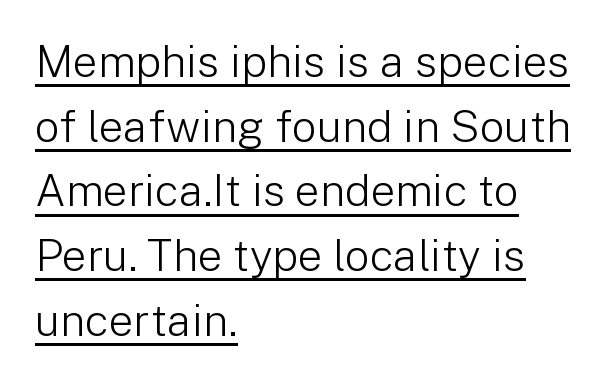
A baseline rule has been typeset under these characters. The space between consecutive lines is moderate. Spacing verdict: proportional, widths tailored to each character. The typeface has the unassuming heft of standard copy or less. Typographically, this falls in the sans-serif category.
